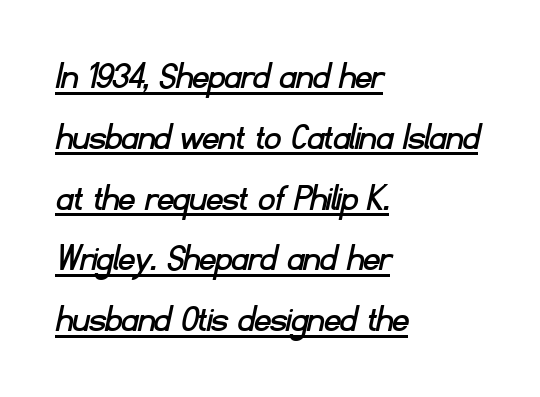
A typesetter would call this leading conventional body-copy spacing. Like a heading marked for emphasis, these lines bear an underscore. In terms of letterspacing, this is plain default setting. Note: no serifs on the glyphs. The face used here is proportionally spaced, like ordinary book or web type.
